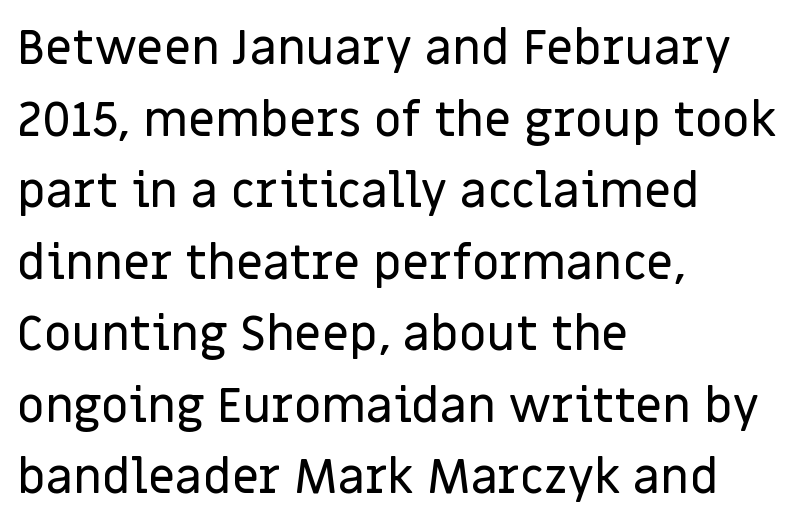
Q: Is the text italic (slanted)? A: No, it is upright.
Q: Is the typeface a serif or a sans-serif typeface? A: Sans-serif.
Q: Is the text underlined? A: No.
Q: How is the paragraph aligned? A: Left-aligned.
Q: Is the spacing between letters normal or unusually wide? A: Normal.
Q: Is the spacing between lines tight, normal or loose? A: Normal.
Q: Width (condensed, normal, or wide)? A: Normal.
Q: Stroke contrast? A: Low.
Q: x-height? A: Large.
Q: Monospaced? A: No.
